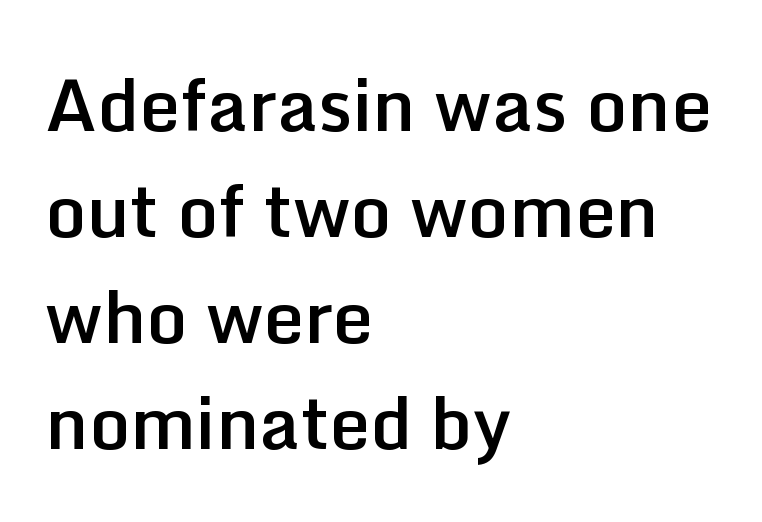
{"serif": "no", "italic": "no", "bold": "semi", "weight": "semibold", "width": "normal", "stroke_contrast": "low", "x_height": "medium", "monospaced": "no", "underline": "no", "align": "left", "line_spacing": "normal", "line_spacing_ratio": 1.47, "letter_spacing": "normal", "letter_spacing_em": 0.0, "glyph_px": 72}
